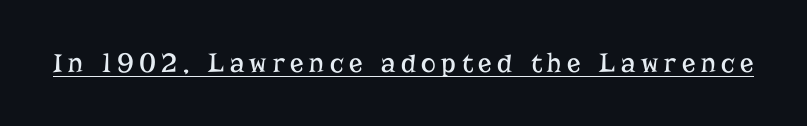
Q: Is the text bold? A: No.
Q: Is the text italic (slanted)? A: No, it is upright.
Q: Is the typeface a serif or a sans-serif typeface? A: Serif.
Q: Is the text underlined? A: Yes.
Q: Is the spacing between letters normal or unusually wide? A: Unusually wide.
Q: Width (condensed, normal, or wide)? A: Normal.
Q: Stroke contrast? A: Low.
Q: x-height? A: Medium.
Q: Monospaced? A: No.
